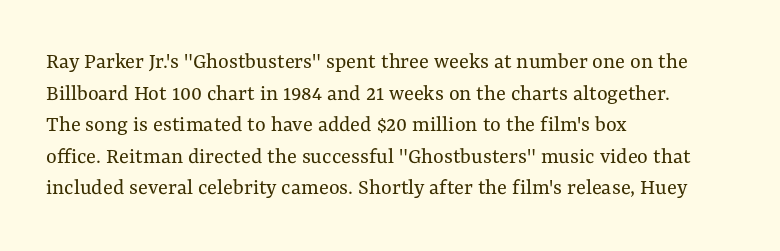
Q: Is the text bold? A: No.
Q: Is the text italic (slanted)? A: No, it is upright.
Q: Is the text underlined? A: No.
Q: How is the paragraph aligned? A: Left-aligned.
Q: Is the spacing between letters normal or unusually wide? A: Normal.
Q: Is the spacing between lines tight, normal or loose? A: Normal.
